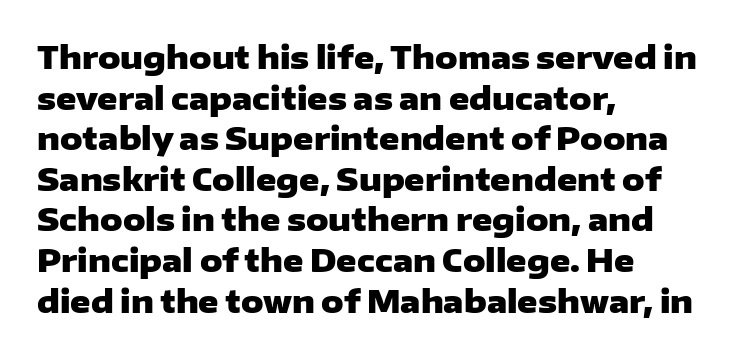
{"serif": "no", "italic": "no", "bold": "yes", "weight": "heavy", "width": "wide", "stroke_contrast": "low", "x_height": "medium", "monospaced": "no", "underline": "no", "align": "left", "line_spacing": "normal", "line_spacing_ratio": 1.31, "letter_spacing": "normal", "letter_spacing_em": 0.0, "glyph_px": 31}
